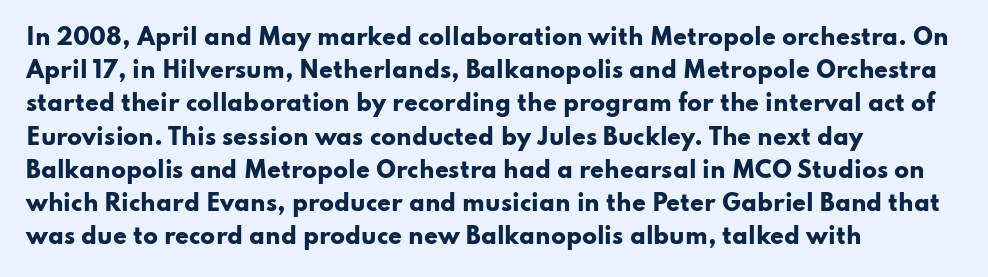
Leading matches the norm, producing a regular column. The area under the type is left untouched. Does extra space separate the letters? No, they use regular spacing. These lines were composed using upright roman letters.
